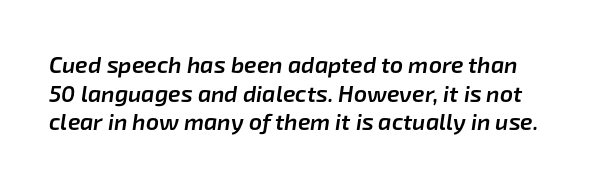
{"italic": "yes", "lean": "right", "slant_degrees": 8, "bold": "semi", "underline": "no", "line_spacing": "normal", "line_spacing_ratio": 1.25, "letter_spacing": "normal", "letter_spacing_em": 0.0, "glyph_px": 23}
